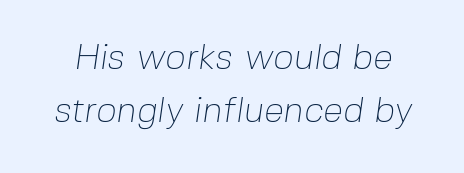
Q: Is the text bold? A: No.
Q: Is the typeface a serif or a sans-serif typeface? A: Sans-serif.
Q: Is the text underlined? A: No.
Q: Is the spacing between letters normal or unusually wide? A: Normal.
Q: Is the spacing between lines tight, normal or loose? A: Normal.
Q: Width (condensed, normal, or wide)? A: Normal.
Q: Stroke contrast? A: Low.
Q: x-height? A: Medium.
Q: Monospaced? A: No.
